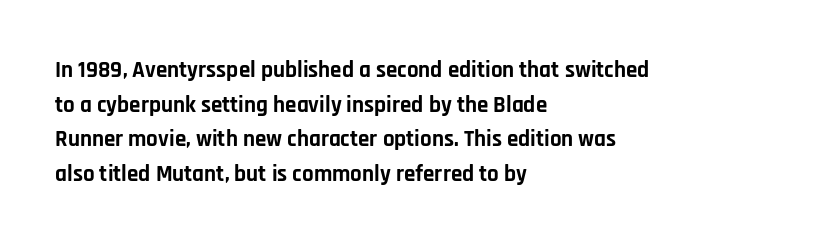
Every stem runs plumb, perpendicular to the baseline. The typesetting leans heavy: a genuine bold. Anything drawn beneath the words? Only blank space. The paragraph shown leans on its left margin. In terms of letterspacing, this is plain default setting. The space between consecutive lines is moderate.
